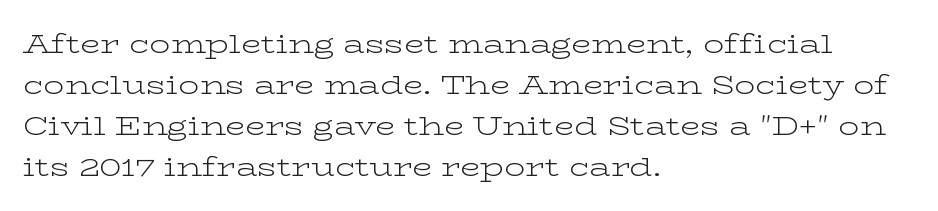
The image shows 26 px text type, upright; set left-aligned, normal line spacing (1.58x), normal letter spacing, not underlined.
